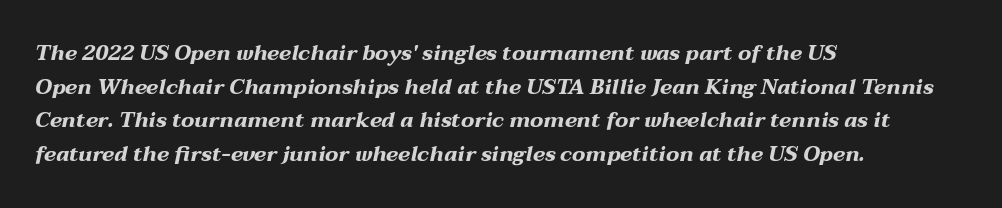
Lines of text with bare space underneath. If you drew a line through each stem, it would be angled. The lines sit at an ordinary, default distance from one another. These lines stack with their left ends in a neat column. I'd describe the lettering as bold — thick and assertive. What stands out about the letter spacing? Nothing — it is the standard amount.
